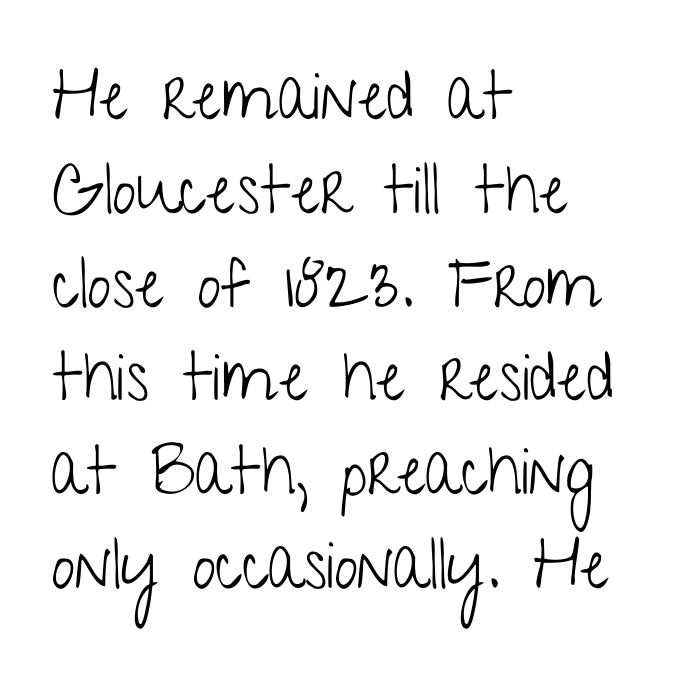
This is not heavy type; no bold has been used. Leading matches the norm, producing a regular column. The typeface chosen for these lines omits serifs. Unmarked baselines from the first word to the last. Default kerning and tracking; the words read as compact shapes. Caption: multi-line text, flush left, ragged right.
